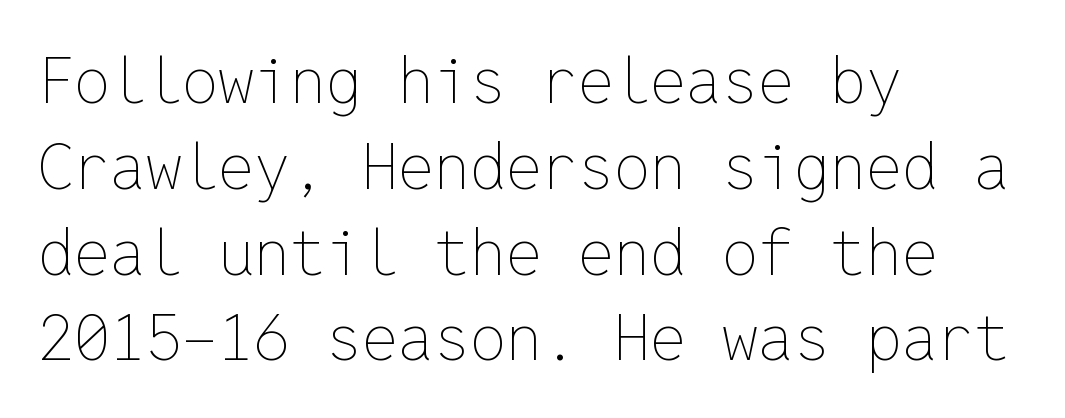
{"italic": "no", "bold": "no", "weight": "thin", "width": "normal", "stroke_contrast": "low", "x_height": "medium", "monospaced": "yes", "underline": "no", "align": "left", "line_spacing": "normal", "line_spacing_ratio": 1.34, "letter_spacing": "normal", "letter_spacing_em": 0.0, "glyph_px": 64}
